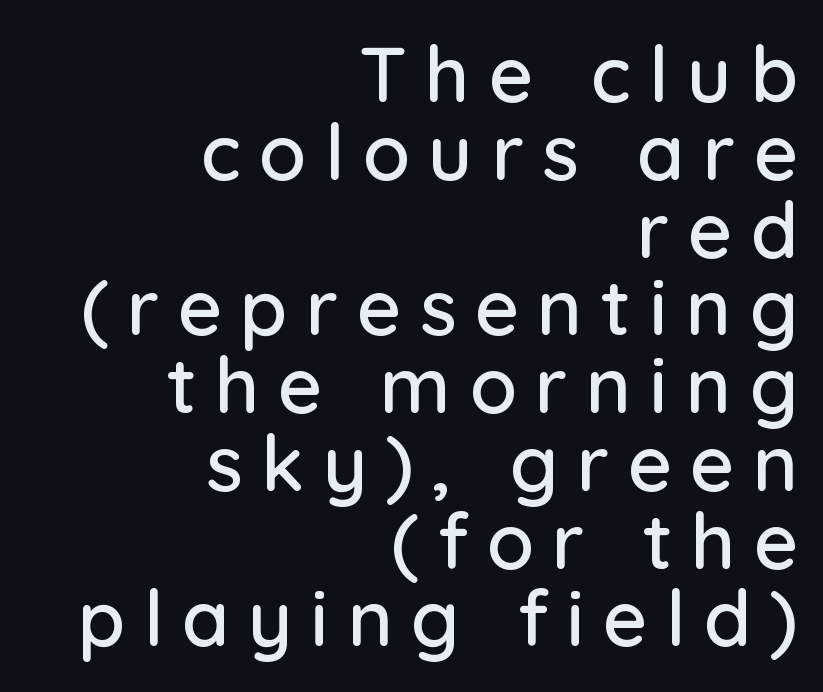
The image shows 77 px sans-serif type, upright; set right-aligned, tight line spacing (1.01x), unusually wide letter spacing (+0.24 em), not underlined; low stroke contrast and a medium x-height.
